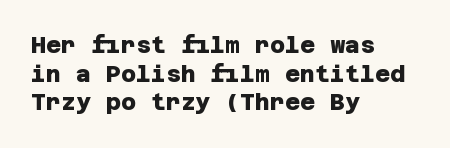
{"bold": "yes", "underline": "no", "align": "left", "line_spacing_ratio": 1.24, "letter_spacing": "normal", "letter_spacing_em": 0.0, "glyph_px": 23}
